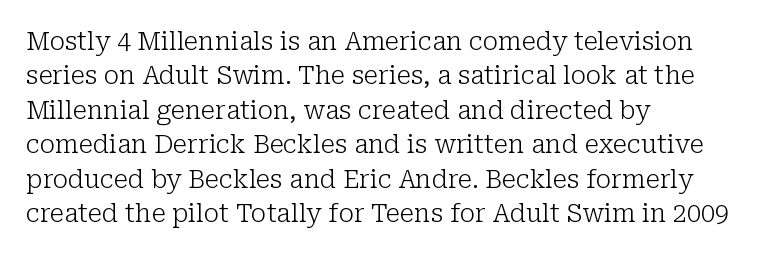
The image shows 25 px text type, upright; set left-aligned, normal line spacing (1.38x), normal letter spacing, not underlined.
